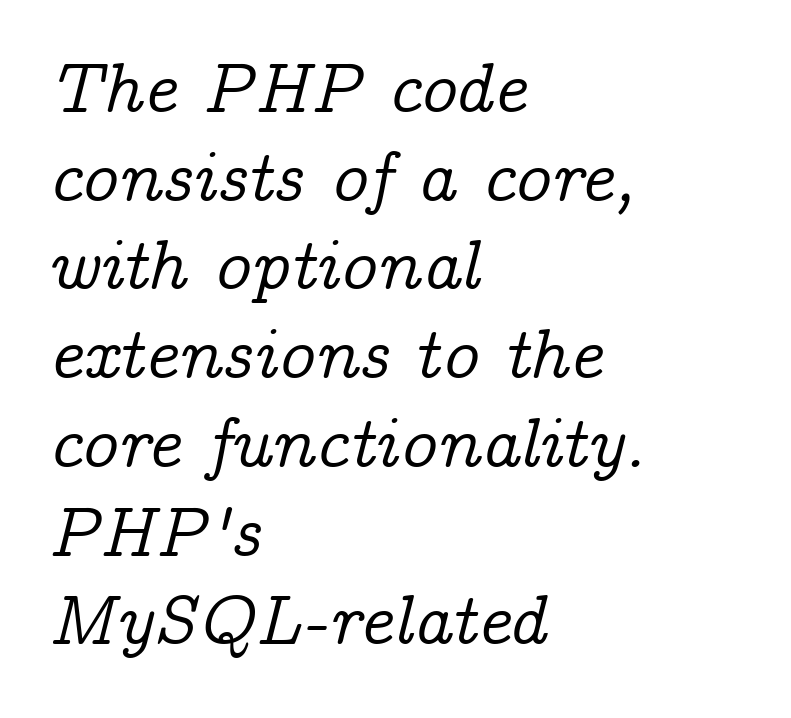
{"serif": "yes", "italic": "yes", "lean": "right", "slant_degrees": 14, "width": "normal", "stroke_contrast": "low", "x_height": "medium", "monospaced": "no", "underline": "no", "align": "left", "line_spacing": "normal", "line_spacing_ratio": 1.25, "letter_spacing": "normal", "letter_spacing_em": 0.0, "glyph_px": 71}
